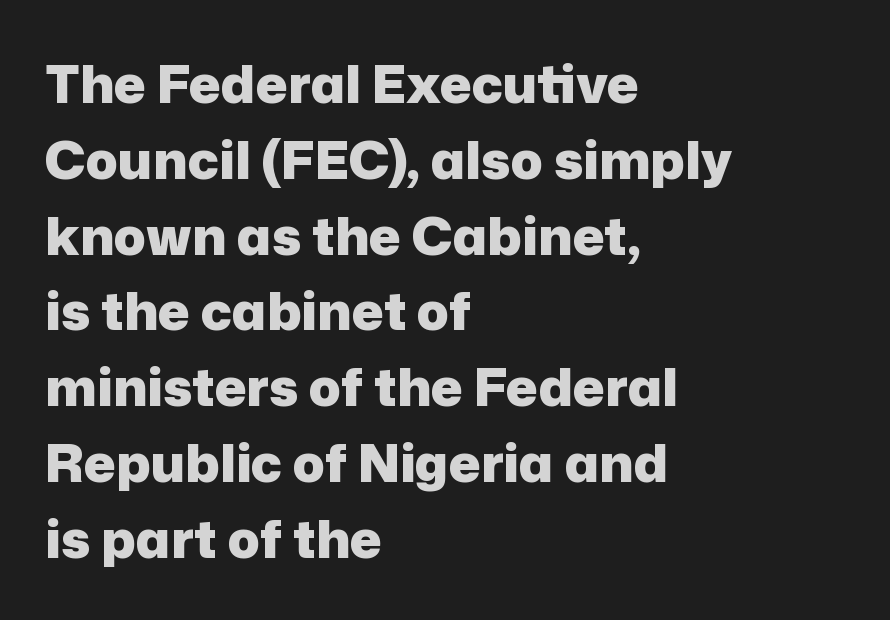
The image shows 53 px heavy sans-serif type, upright; set left-aligned, normal line spacing (1.43x), normal letter spacing, not underlined; low stroke contrast and a medium x-height.
